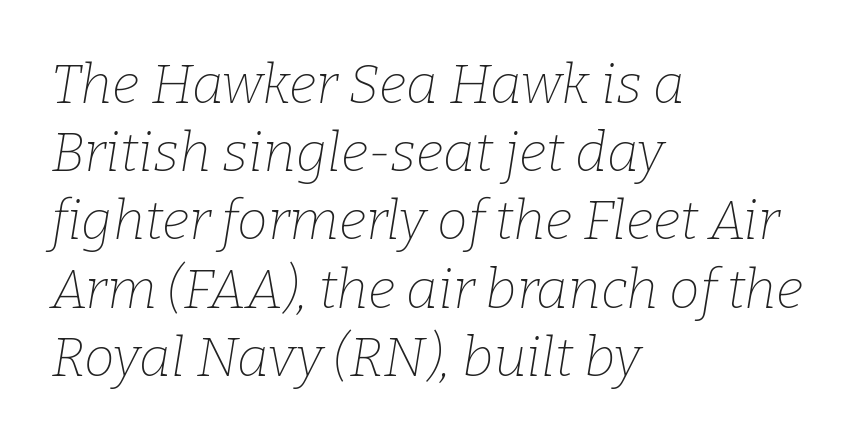
{"serif": "yes", "italic": "yes", "lean": "right", "slant_degrees": 9, "bold": "no", "weight": "thin", "width": "normal", "stroke_contrast": "low", "x_height": "medium", "monospaced": "no", "underline": "no", "align": "left", "line_spacing_ratio": 1.24, "letter_spacing": "normal", "letter_spacing_em": 0.0, "glyph_px": 55}
